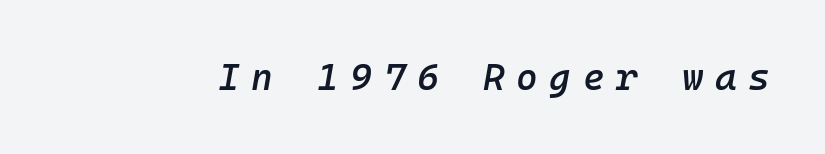
The image shows 37 px semibold type, italic (leaning right), monospaced; set unusually wide letter spacing (+0.31 em), not underlined; low stroke contrast and a medium x-height.
